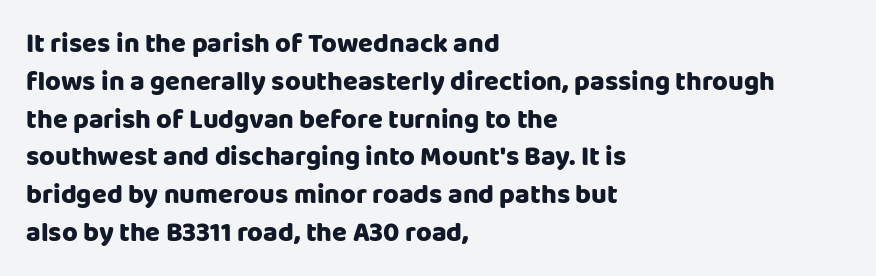
Q: Is the text italic (slanted)? A: No, it is upright.
Q: Is the text underlined? A: No.
Q: How is the paragraph aligned? A: Left-aligned.
Q: Is the spacing between letters normal or unusually wide? A: Normal.
Q: Is the spacing between lines tight, normal or loose? A: Normal.
